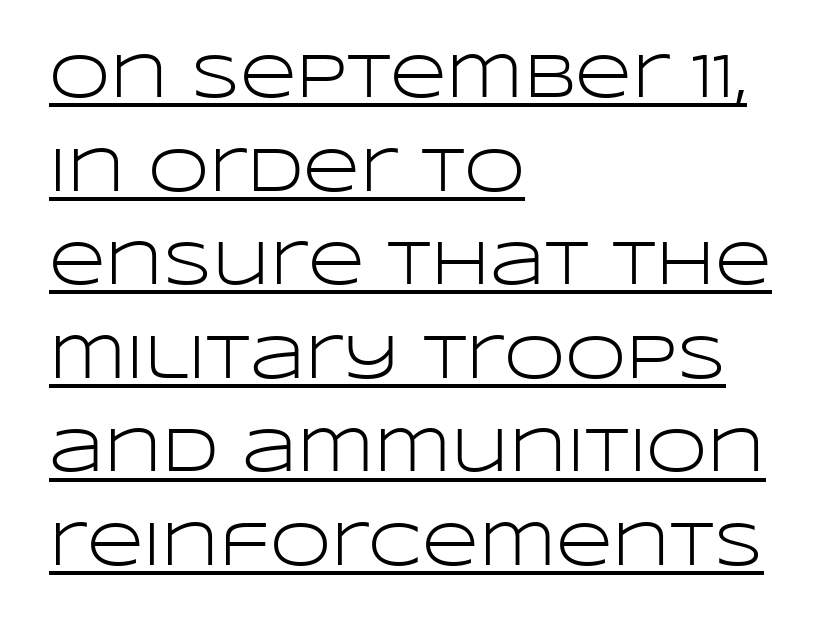
{"serif": "no", "italic": "no", "bold": "no", "weight": "light", "width": "wide", "stroke_contrast": "low", "x_height": "large", "monospaced": "no", "underline": "yes", "align": "left", "line_spacing": "normal", "line_spacing_ratio": 1.51, "letter_spacing": "normal", "letter_spacing_em": 0.0, "glyph_px": 62}
